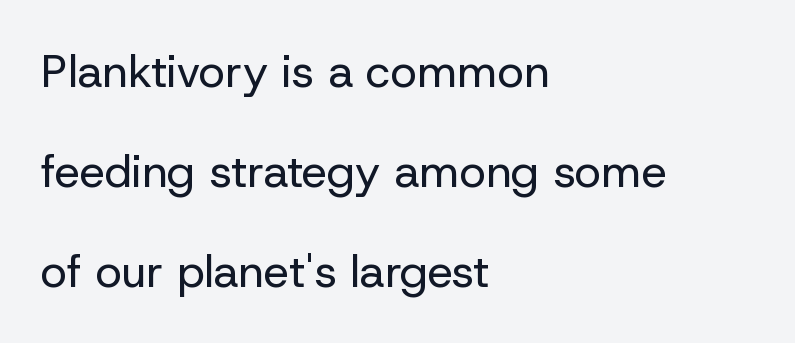
This rendering leaves character spacing at its baseline value. Each line starts at the same left margin while the right side varies. Notice how the stems are strictly vertical — no italics here. Weight: in the light-to-regular range. Look at the bottom of the vertical strokes: they stop flat, with no serifs. Check the space under the baseline: it is left empty.
